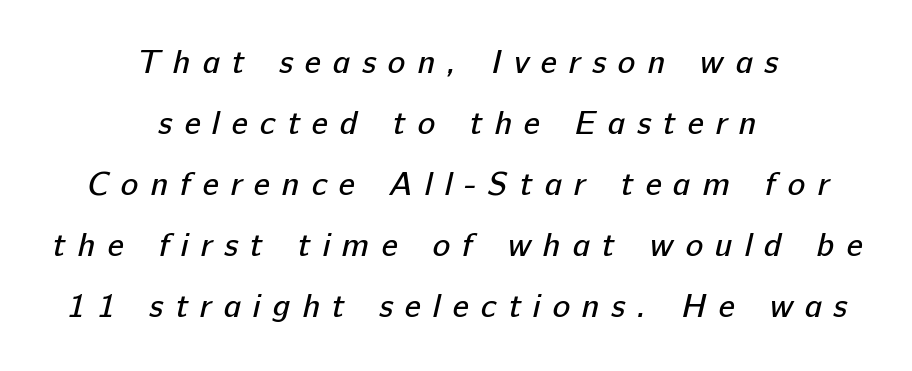
{"serif": "no", "bold": "no", "weight": "regular", "width": "normal", "stroke_contrast": "low", "x_height": "medium", "monospaced": "no", "underline": "no", "align": "center", "line_spacing_ratio": 1.85, "letter_spacing": "wide", "letter_spacing_em": 0.36, "glyph_px": 33}
